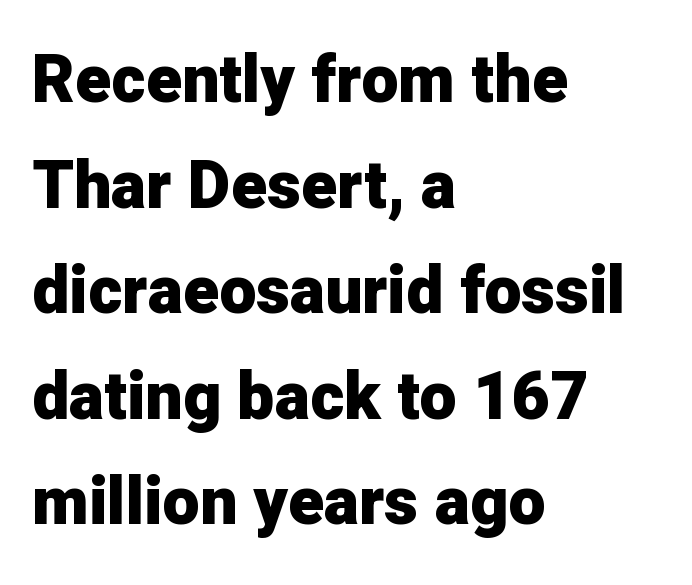
Q: Is the text bold? A: Yes.
Q: Is the text italic (slanted)? A: No, it is upright.
Q: Is the typeface a serif or a sans-serif typeface? A: Sans-serif.
Q: Is the text underlined? A: No.
Q: How is the paragraph aligned? A: Left-aligned.
Q: Is the spacing between letters normal or unusually wide? A: Normal.
Q: Is the spacing between lines tight, normal or loose? A: Normal.
Q: Width (condensed, normal, or wide)? A: Normal.
Q: Stroke contrast? A: Low.
Q: x-height? A: Medium.
Q: Monospaced? A: No.
